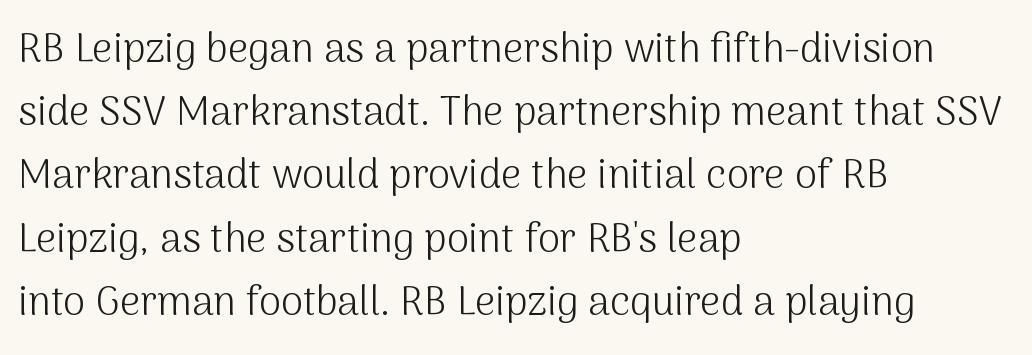
Q: Is the text bold? A: No.
Q: Is the text italic (slanted)? A: No, it is upright.
Q: Is the typeface a serif or a sans-serif typeface? A: Sans-serif.
Q: Is the text underlined? A: No.
Q: How is the paragraph aligned? A: Left-aligned.
Q: Is the spacing between letters normal or unusually wide? A: Normal.
Q: Is the spacing between lines tight, normal or loose? A: Normal.
Q: Width (condensed, normal, or wide)? A: Normal.
Q: Stroke contrast? A: Medium.
Q: x-height? A: Medium.
Q: Monospaced? A: No.
